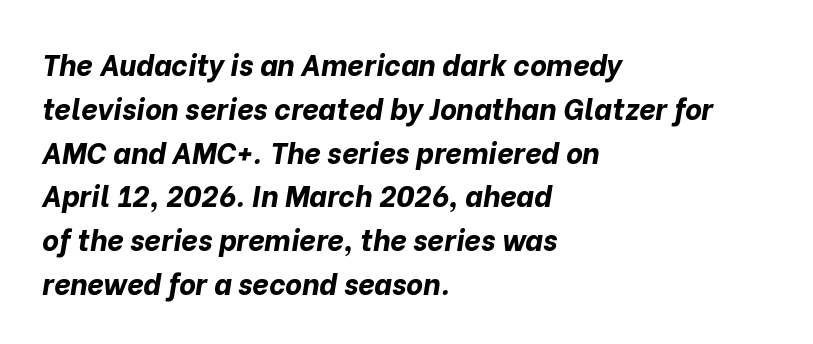
{"italic": "yes", "lean": "right", "slant_degrees": 10, "bold": "yes", "weight": "bold", "width": "normal", "stroke_contrast": "low", "x_height": "medium", "monospaced": "no", "underline": "no", "align": "left", "line_spacing": "normal", "line_spacing_ratio": 1.51, "letter_spacing": "normal", "letter_spacing_em": 0.0, "glyph_px": 29}
